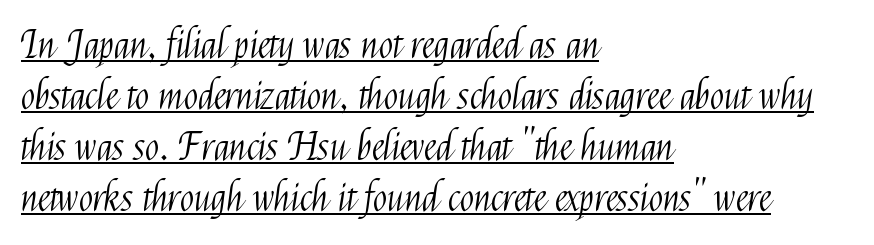
{"serif": "no", "bold": "no", "weight": "light", "width": "condensed", "stroke_contrast": "medium", "x_height": "medium", "monospaced": "no", "underline": "yes", "align": "left", "line_spacing": "normal", "line_spacing_ratio": 1.34, "letter_spacing": "normal", "letter_spacing_em": 0.0, "glyph_px": 38}
